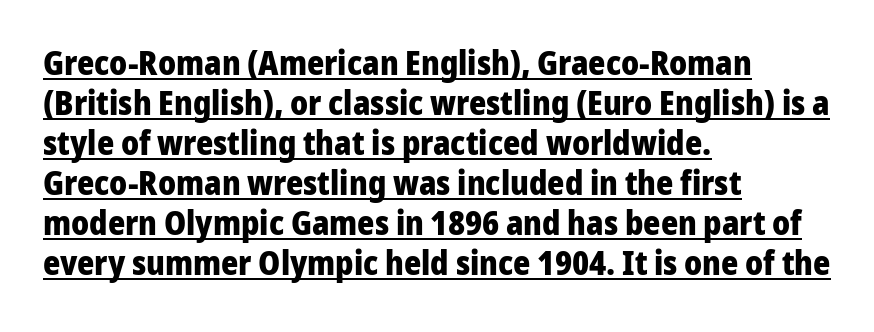
Q: Is the text bold? A: Yes.
Q: Is the text italic (slanted)? A: No, it is upright.
Q: Is the typeface a serif or a sans-serif typeface? A: Sans-serif.
Q: Is the text underlined? A: Yes.
Q: How is the paragraph aligned? A: Left-aligned.
Q: Is the spacing between letters normal or unusually wide? A: Normal.
Q: Width (condensed, normal, or wide)? A: Normal.
Q: Stroke contrast? A: Low.
Q: x-height? A: Medium.
Q: Monospaced? A: No.
